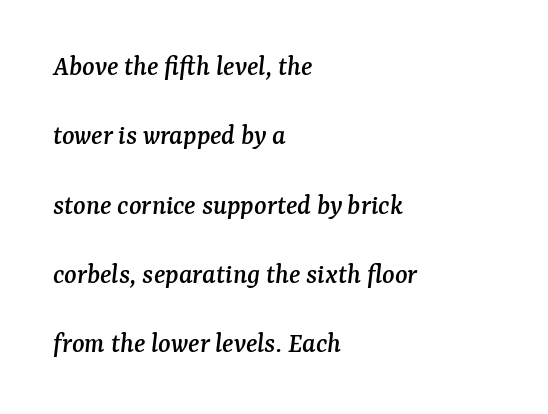
{"serif": "yes", "italic": "yes", "lean": "right", "slant_degrees": 7, "width": "normal", "stroke_contrast": "medium", "x_height": "medium", "monospaced": "no", "underline": "no", "align": "left", "line_spacing": "loose", "line_spacing_ratio": 2.39, "letter_spacing": "normal", "letter_spacing_em": 0.0, "glyph_px": 29}
